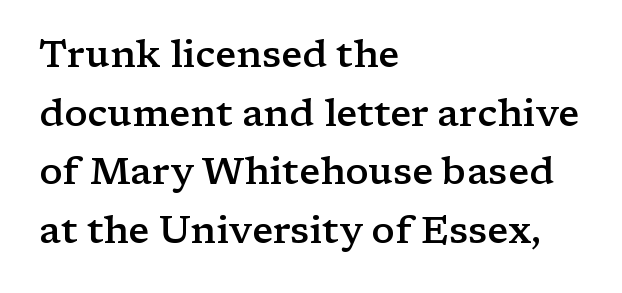
Q: Is the text bold? A: Semi-bold.
Q: Is the text italic (slanted)? A: No, it is upright.
Q: Is the typeface a serif or a sans-serif typeface? A: Serif.
Q: Is the text underlined? A: No.
Q: How is the paragraph aligned? A: Left-aligned.
Q: Is the spacing between letters normal or unusually wide? A: Normal.
Q: Is the spacing between lines tight, normal or loose? A: Normal.
Q: Width (condensed, normal, or wide)? A: Wide.
Q: Stroke contrast? A: Low.
Q: x-height? A: Medium.
Q: Monospaced? A: No.
